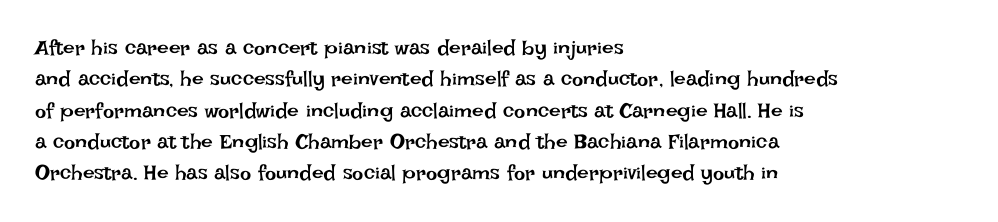
Q: Is the text bold? A: No.
Q: Is the text italic (slanted)? A: No, it is upright.
Q: Is the text underlined? A: No.
Q: How is the paragraph aligned? A: Left-aligned.
Q: Is the spacing between letters normal or unusually wide? A: Normal.
Q: Is the spacing between lines tight, normal or loose? A: Normal.
